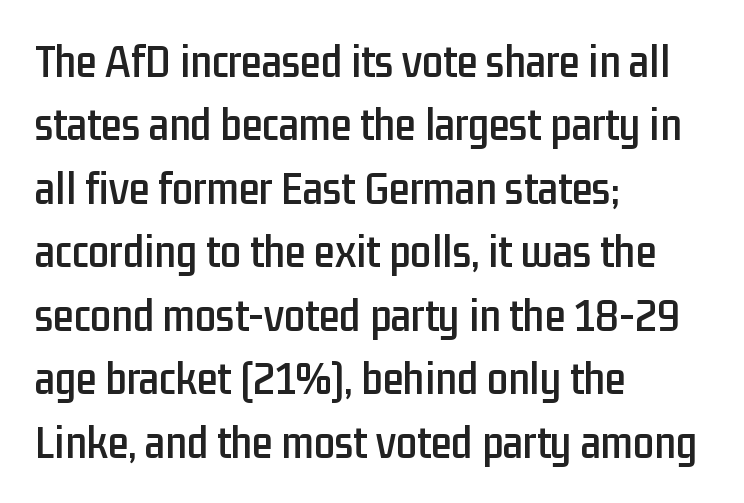
{"serif": "no", "italic": "no", "width": "condensed", "stroke_contrast": "low", "x_height": "medium", "monospaced": "no", "underline": "no", "align": "left", "line_spacing": "normal", "line_spacing_ratio": 1.35, "letter_spacing": "normal", "letter_spacing_em": 0.0, "glyph_px": 47}
